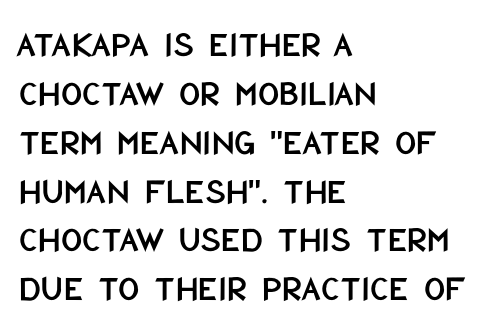
{"serif": "no", "italic": "no", "width": "condensed", "stroke_contrast": "low", "x_height": "large", "monospaced": "no", "underline": "no", "align": "left", "line_spacing": "normal", "line_spacing_ratio": 1.32, "letter_spacing": "normal", "letter_spacing_em": 0.0, "glyph_px": 37}
